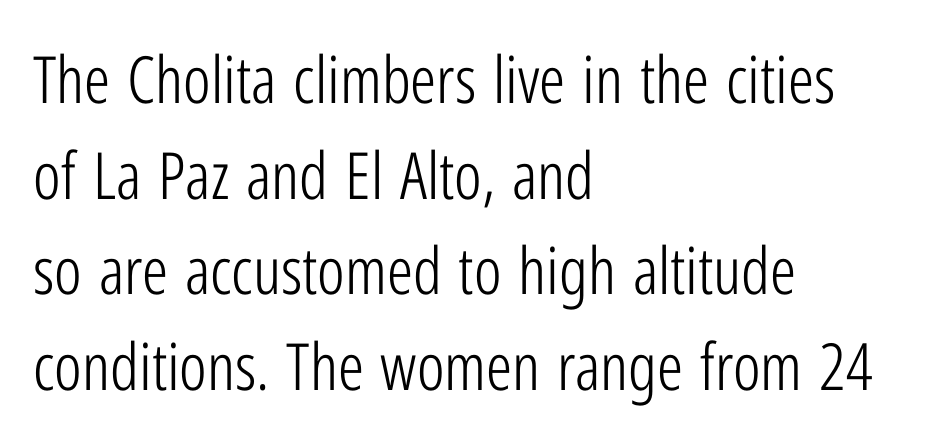
The leading is moderate, giving the passage an even texture. The cut favours lightness, reaching ordinary text weight at its darkest. Every character sits straight up, as roman type does. Do the characters align in a grid? No, the font is proportional.
